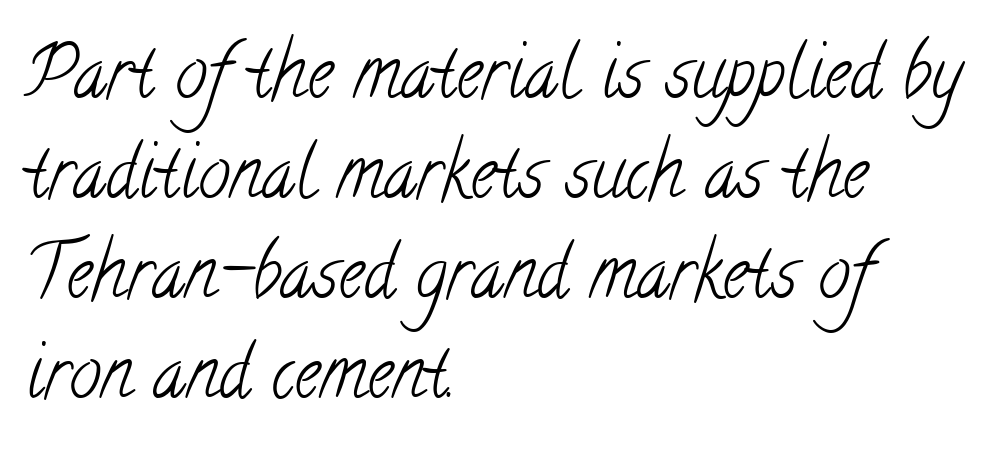
{"bold": "no", "weight": "light", "width": "condensed", "stroke_contrast": "low", "x_height": "small", "monospaced": "no", "underline": "no", "align": "left", "line_spacing": "normal", "line_spacing_ratio": 1.39, "letter_spacing": "normal", "letter_spacing_em": 0.0, "glyph_px": 72}
